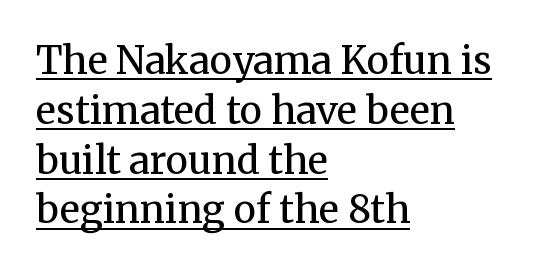
{"serif": "yes", "italic": "no", "bold": "no", "weight": "regular", "width": "normal", "stroke_contrast": "medium", "x_height": "medium", "monospaced": "no", "underline": "yes", "align": "left", "line_spacing": "normal", "line_spacing_ratio": 1.31, "letter_spacing": "normal", "letter_spacing_em": 0.0, "glyph_px": 38}
